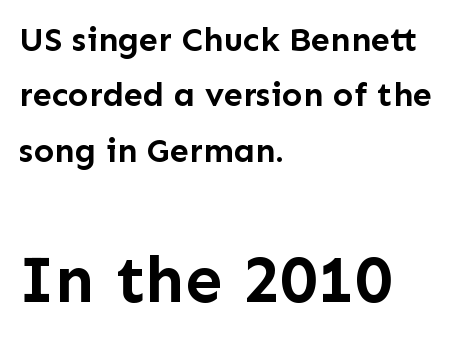
Q: Is the text bold? A: Yes.
Q: Is the text italic (slanted)? A: No, it is upright.
Q: Is the typeface a serif or a sans-serif typeface? A: Sans-serif.
Q: Is the text underlined? A: No.
Q: How is the paragraph aligned? A: Left-aligned.
Q: Is the spacing between letters normal or unusually wide? A: Normal.
Q: Is the spacing between lines tight, normal or loose? A: Normal.
Q: Which block of text is set in a larger size, the first (top) or the second (bottom)? A: The second (bottom) one.
Q: Width (condensed, normal, or wide)? A: Normal.
Q: Stroke contrast? A: Low.
Q: x-height? A: Medium.
Q: Monospaced? A: No.
